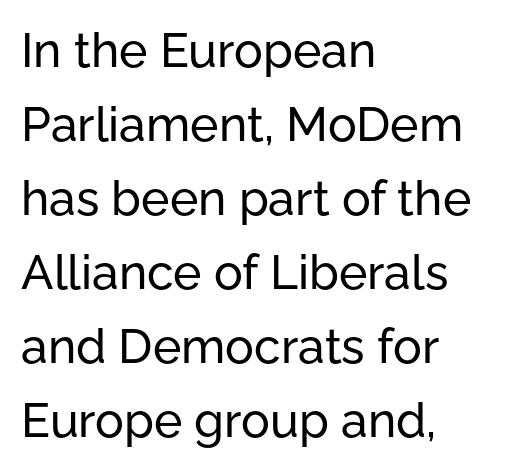
{"serif": "no", "italic": "no", "width": "normal", "stroke_contrast": "low", "x_height": "medium", "monospaced": "no", "underline": "no", "align": "left", "line_spacing": "normal", "line_spacing_ratio": 1.54, "letter_spacing": "normal", "letter_spacing_em": 0.0, "glyph_px": 48}
